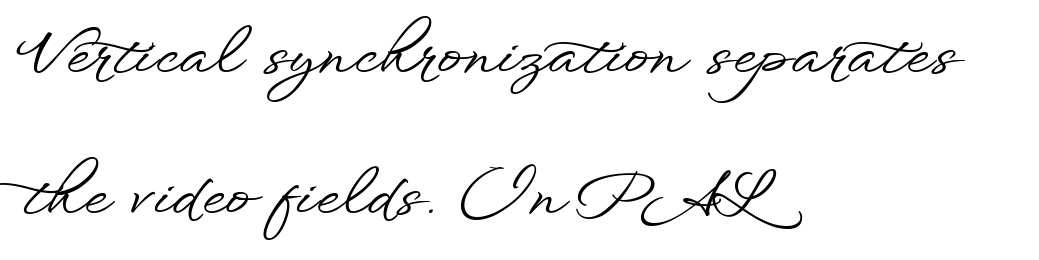
Q: Is the text italic (slanted)? A: Yes.
Q: Is the typeface a serif or a sans-serif typeface? A: Sans-serif.
Q: Is the text underlined? A: No.
Q: How is the paragraph aligned? A: Left-aligned.
Q: Is the spacing between letters normal or unusually wide? A: Normal.
Q: Is the spacing between lines tight, normal or loose? A: Loose.
Q: Width (condensed, normal, or wide)? A: Wide.
Q: Stroke contrast? A: Low.
Q: x-height? A: Small.
Q: Monospaced? A: No.
